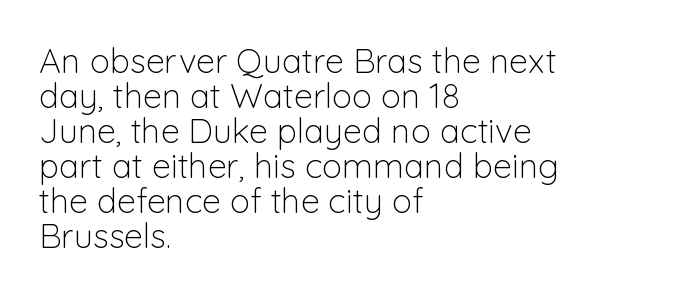
Alignment: flush left. In terms of posture, this sample is upright. Serifs: no, the terminals of the letterforms are clean. Is there much room between lines? No — they nearly touch.
